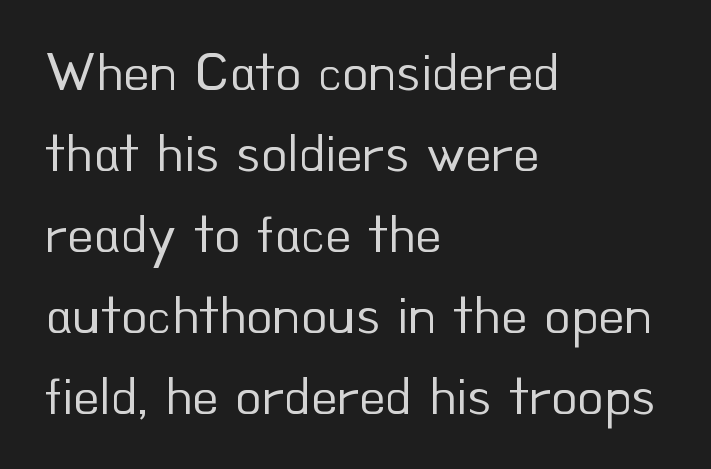
{"serif": "no", "italic": "no", "bold": "no", "weight": "regular", "width": "normal", "stroke_contrast": "low", "x_height": "small", "monospaced": "no", "underline": "no", "align": "left", "line_spacing": "normal", "line_spacing_ratio": 1.5, "letter_spacing": "normal", "letter_spacing_em": 0.0, "glyph_px": 54}
